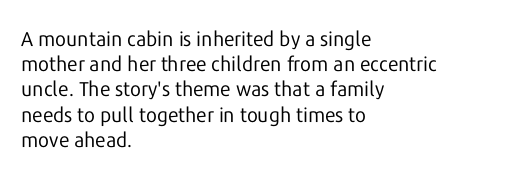
{"italic": "no", "bold": "no", "underline": "no", "align": "left", "line_spacing": "normal", "line_spacing_ratio": 1.26, "letter_spacing": "normal", "letter_spacing_em": 0.0, "glyph_px": 20}
